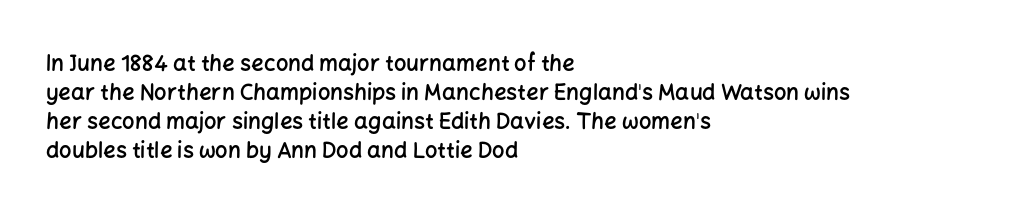
Q: Is the text bold? A: Semi-bold.
Q: Is the text italic (slanted)? A: No, it is upright.
Q: Is the text underlined? A: No.
Q: How is the paragraph aligned? A: Left-aligned.
Q: Is the spacing between letters normal or unusually wide? A: Normal.
Q: Is the spacing between lines tight, normal or loose? A: Normal.
